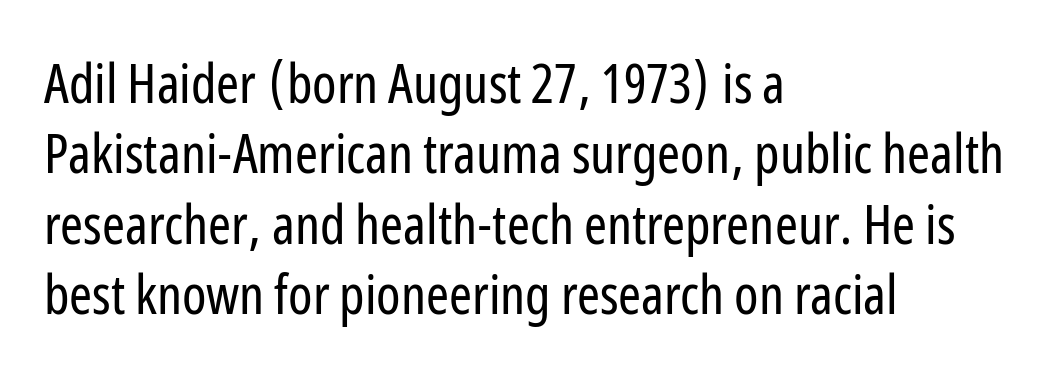
{"serif": "no", "italic": "no", "bold": "no", "weight": "regular", "width": "condensed", "stroke_contrast": "low", "x_height": "medium", "monospaced": "no", "underline": "no", "align": "left", "line_spacing": "normal", "line_spacing_ratio": 1.28, "letter_spacing": "normal", "letter_spacing_em": 0.0, "glyph_px": 55}
